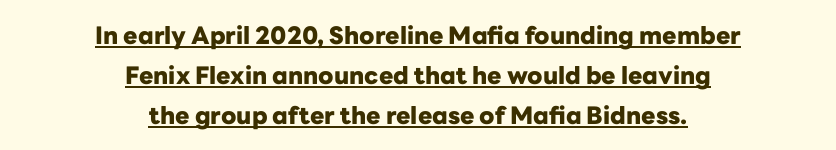
{"italic": "no", "bold": "yes", "underline": "yes", "align": "center", "line_spacing": "normal", "line_spacing_ratio": 1.67, "letter_spacing": "normal", "letter_spacing_em": 0.0, "glyph_px": 24}
